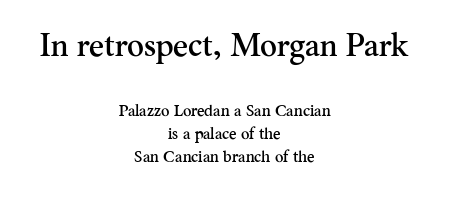
If you folded the block vertically in half, each line would mirror itself in length. Leading: standard. Regarding serifs, this sample has them. Typesetter's note — upper block bumped up in size, lower block left smaller. The passage shown is typed in a proportional face where columns would drift. It's the straight-up-and-down kind of type.
